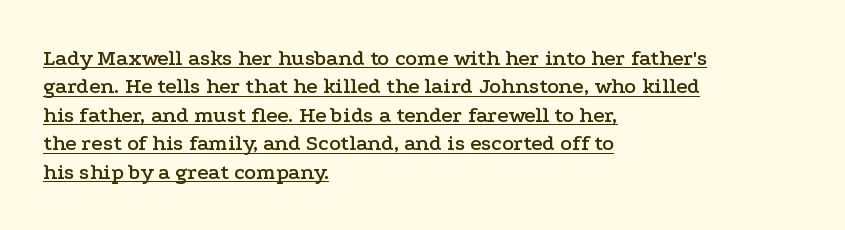
The image shows 22 px text type, upright; set left-aligned, normal line spacing (1.29x), normal letter spacing, underlined.
